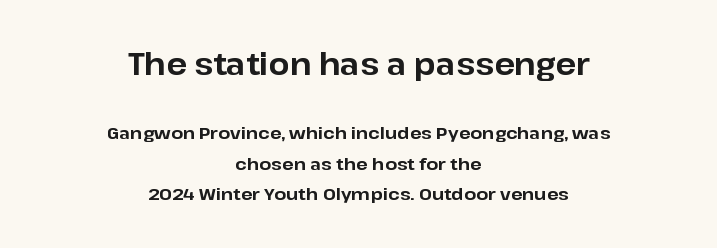
{"serif": "no", "italic": "no", "bold": "yes", "weight": "bold", "width": "normal", "stroke_contrast": "low", "x_height": "medium", "monospaced": "no", "underline": "no", "align": "center", "line_spacing_ratio": 1.8, "letter_spacing": "normal", "letter_spacing_em": 0.0, "larger_block": "first", "size_ratio": 1.76, "glyph_px": 30}
